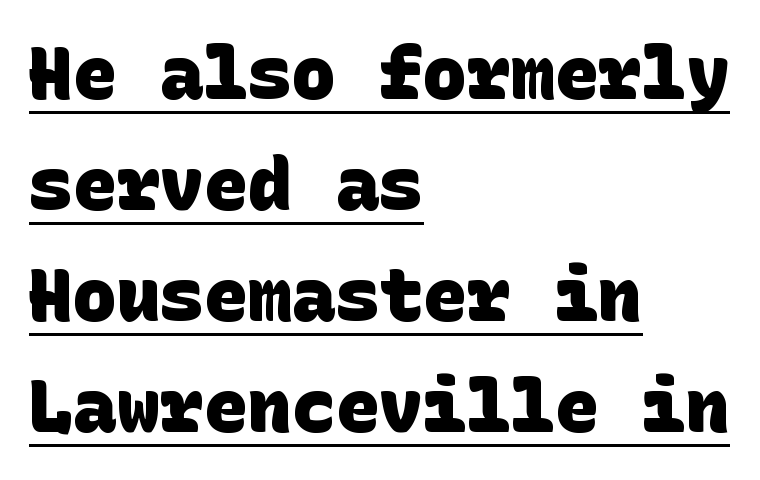
Leading matches the norm, producing a regular column. This rendering features underlined lettering. I'd call this a sans setting — the letters go barefoot. Weight check: bold — yes, fully. Typeset ragged right — the left edge is the straight one. Letter spacing: default.
